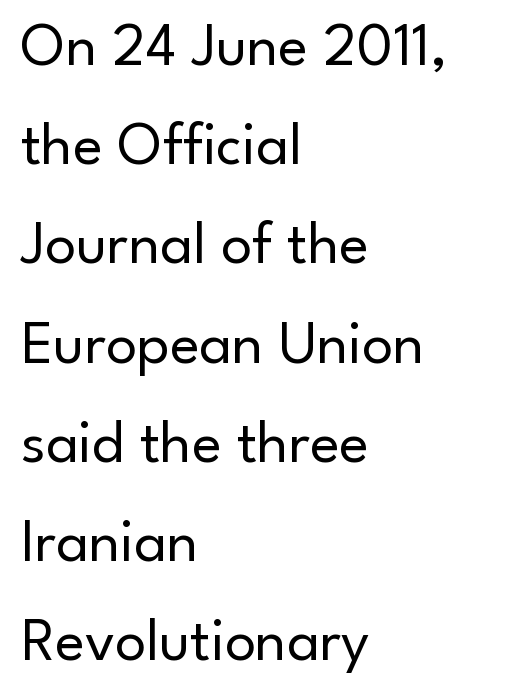
The image shows 62 px regular-weight sans-serif type, upright; set left-aligned, normal line spacing (1.6x), normal letter spacing, not underlined; low stroke contrast and a small x-height.
